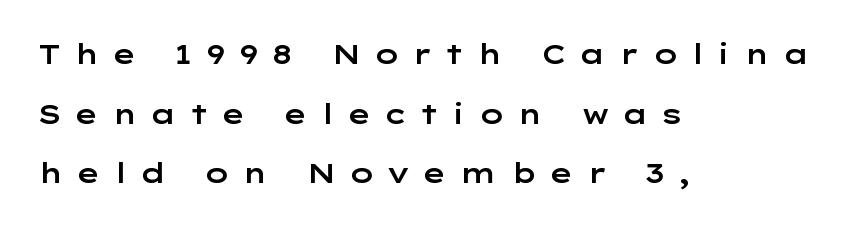
The image shows 27 px text type, upright; set left-aligned, loose line spacing (2.21x), unusually wide letter spacing (+0.43 em), not underlined.
